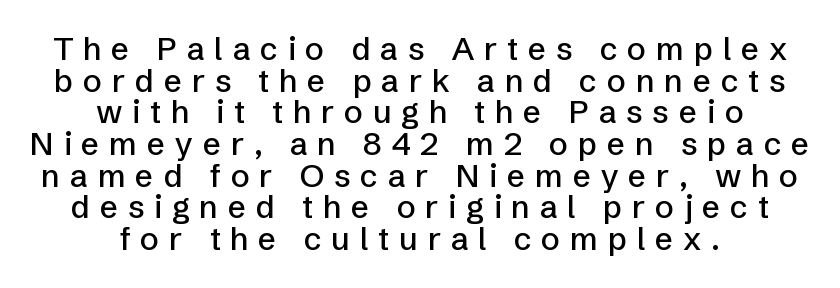
Q: Is the text italic (slanted)? A: No, it is upright.
Q: Is the typeface a serif or a sans-serif typeface? A: Sans-serif.
Q: Is the text underlined? A: No.
Q: How is the paragraph aligned? A: Centered.
Q: Is the spacing between letters normal or unusually wide? A: Unusually wide.
Q: Is the spacing between lines tight, normal or loose? A: Tight.
Q: Width (condensed, normal, or wide)? A: Normal.
Q: Stroke contrast? A: Low.
Q: x-height? A: Medium.
Q: Monospaced? A: No.
